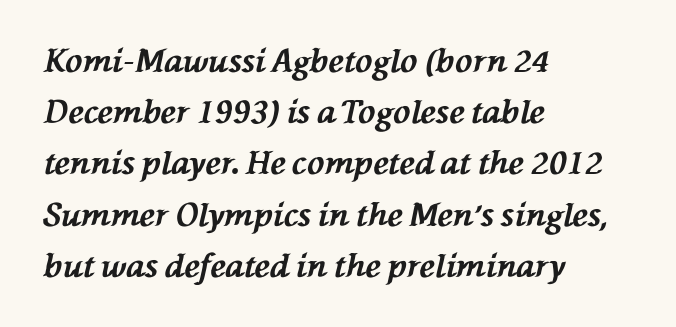
Q: Is the text bold? A: Yes.
Q: Is the text italic (slanted)? A: Yes, it leans left by about 76 degrees.
Q: Is the text underlined? A: No.
Q: How is the paragraph aligned? A: Left-aligned.
Q: Is the spacing between letters normal or unusually wide? A: Normal.
Q: Is the spacing between lines tight, normal or loose? A: Normal.
Q: Width (condensed, normal, or wide)? A: Normal.
Q: Stroke contrast? A: Medium.
Q: x-height? A: Medium.
Q: Monospaced? A: No.
